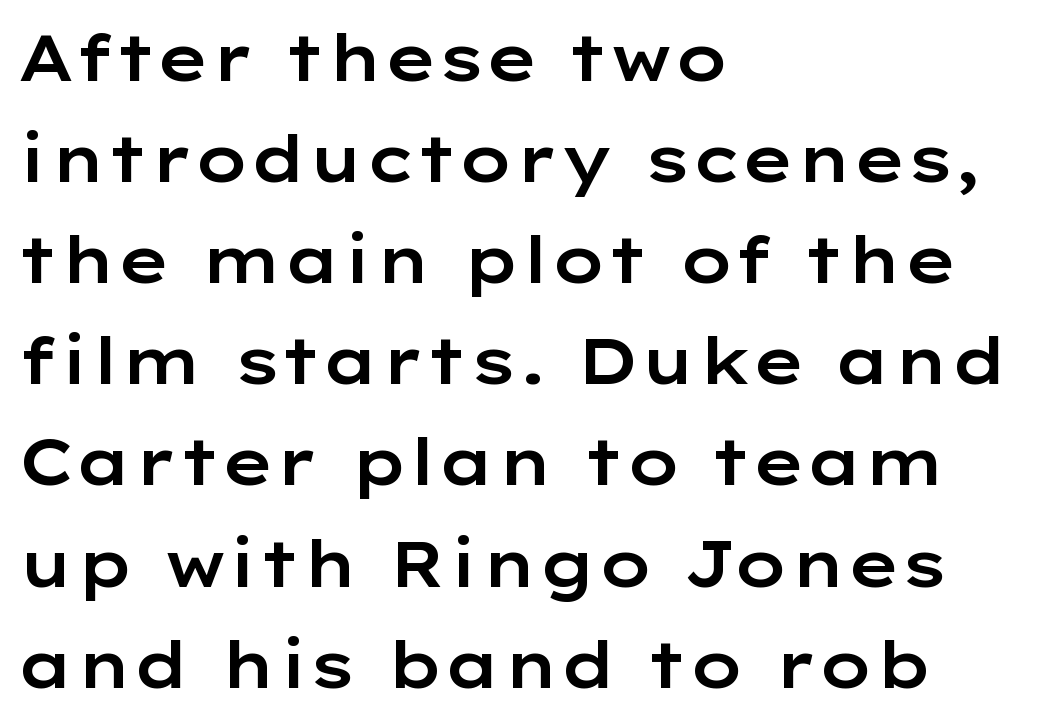
Which margin do the lines hug? The left one — the right edge is uneven. Nothing sits at the stroke ends, so this counts as sans-serif. Characters remain perfectly vertical along every line. Does extra space separate the letters? No, they use regular spacing. A typesetter would call this leading conventional body-copy spacing. Bare-footed words on every line.
